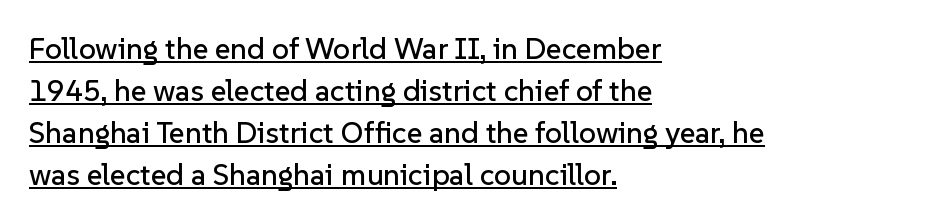
{"serif": "no", "italic": "no", "width": "normal", "stroke_contrast": "low", "x_height": "medium", "monospaced": "no", "underline": "yes", "align": "left", "line_spacing": "normal", "line_spacing_ratio": 1.4, "letter_spacing": "normal", "letter_spacing_em": 0.0, "glyph_px": 30}
